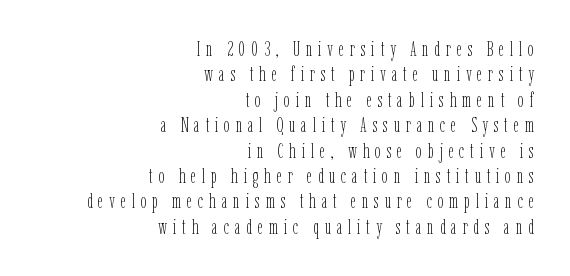
{"italic": "no", "bold": "no", "underline": "no", "align": "right", "line_spacing_ratio": 1.21, "letter_spacing": "wide", "letter_spacing_em": 0.27, "glyph_px": 21}
